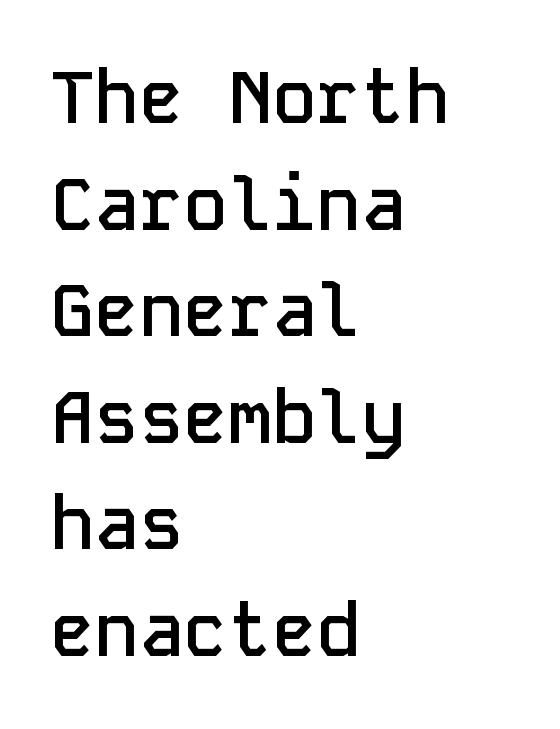
The image shows 74 px semibold sans-serif type, upright, monospaced; set left-aligned, normal line spacing (1.44x), normal letter spacing, not underlined; low stroke contrast and a medium x-height.
